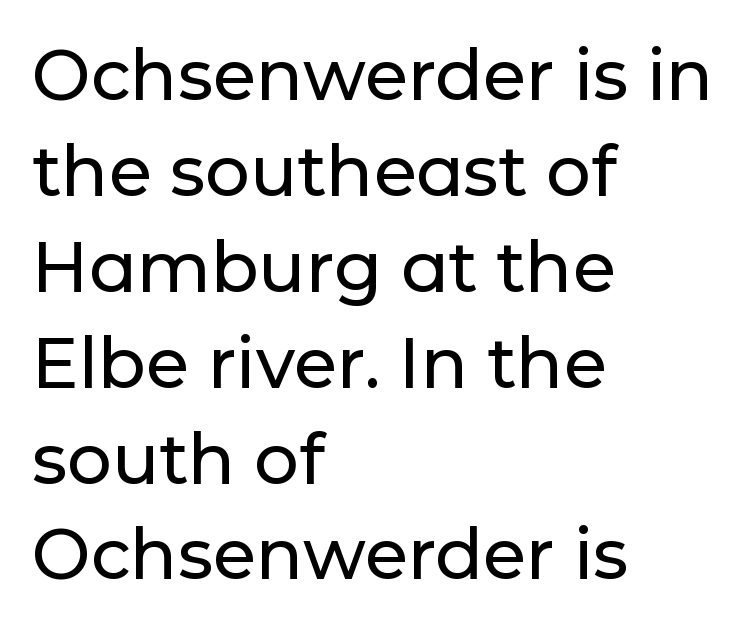
{"serif": "no", "italic": "no", "width": "normal", "stroke_contrast": "low", "x_height": "medium", "monospaced": "no", "underline": "no", "align": "left", "line_spacing": "normal", "line_spacing_ratio": 1.37, "letter_spacing": "normal", "letter_spacing_em": 0.0, "glyph_px": 70}
